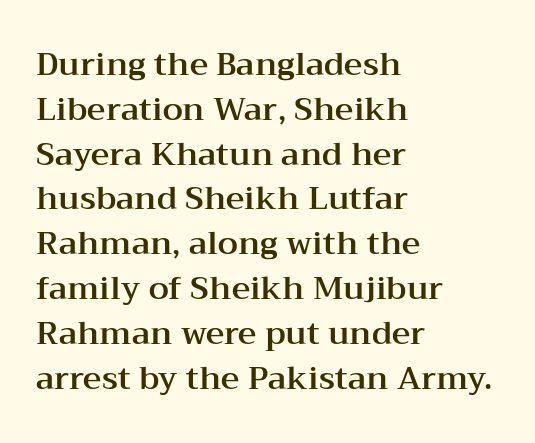
The image shows 32 px wide serif type, upright; set left-aligned, normal line spacing (1.4x), normal letter spacing, not underlined; medium stroke contrast and a medium x-height.
